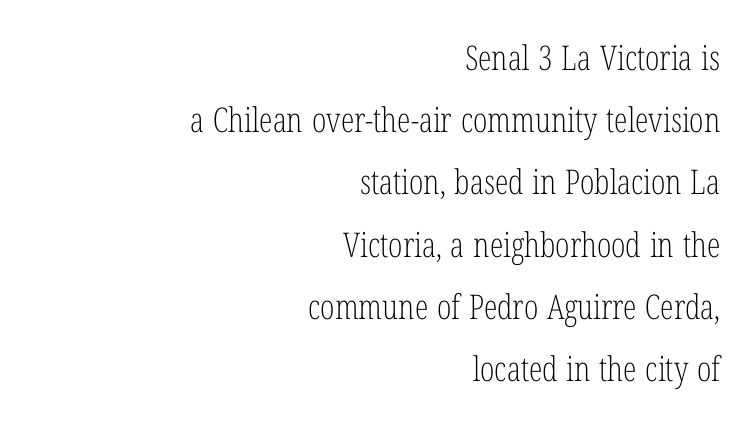
The passage shown is typed in a proportional face where columns would drift. One-word summary of the alignment: right. Inter-character spacing is left at the font's built-in metrics. The font's upright variant was chosen for this text.
